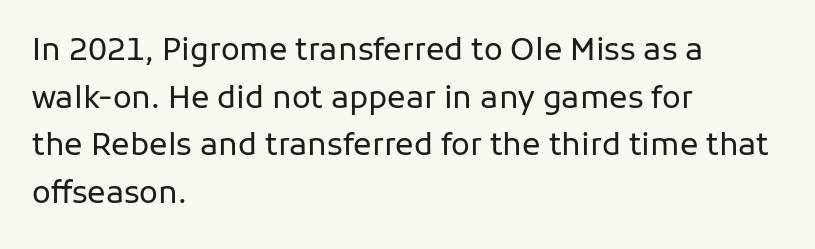
Here the designer chose a conventional face with non-uniform glyph widths. Stroke thickness stays within the range of a standard reading face or lighter. The block of text has a typical density, with ordinary space between rows. You can tell from the bare stems that sans-serif type was used. All the whitespace from short lines collects on the right. In terms of posture, this sample is upright.
